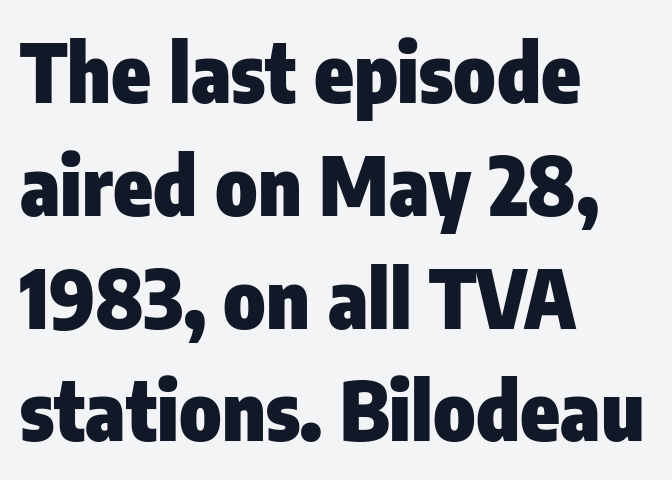
{"serif": "no", "italic": "no", "bold": "yes", "weight": "heavy", "width": "condensed", "stroke_contrast": "low", "x_height": "medium", "monospaced": "no", "underline": "no", "align": "left", "line_spacing": "normal", "line_spacing_ratio": 1.41, "letter_spacing": "normal", "letter_spacing_em": 0.0, "glyph_px": 80}
